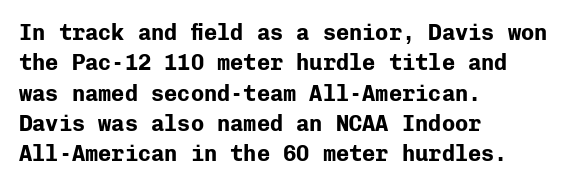
The paragraph shown leans on its left margin. The glyphs have the mass of a bold cut. How are the letters spaced? Ordinarily, with no added tracking. This sample uses an upright cut, with every glyph sitting square on the baseline.
